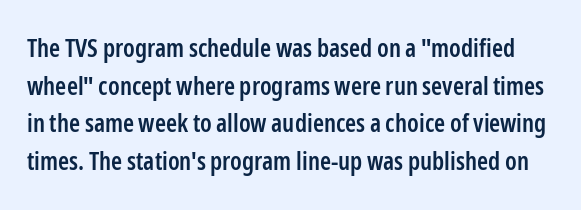
{"italic": "no", "bold": "semi", "underline": "no", "line_spacing": "normal", "line_spacing_ratio": 1.51, "letter_spacing": "normal", "letter_spacing_em": 0.0, "glyph_px": 25}
